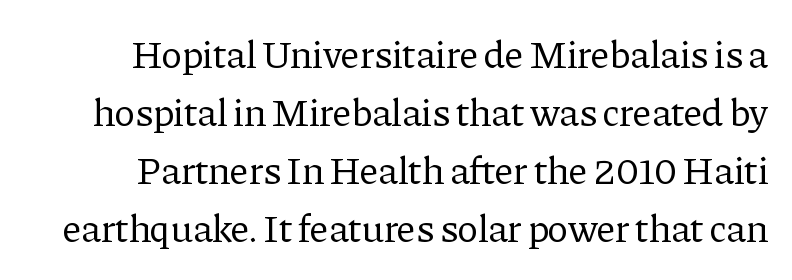
{"serif": "yes", "italic": "no", "bold": "no", "weight": "regular", "width": "normal", "stroke_contrast": "low", "x_height": "medium", "monospaced": "no", "underline": "no", "line_spacing": "normal", "line_spacing_ratio": 1.49, "letter_spacing": "normal", "letter_spacing_em": 0.0, "glyph_px": 39}
